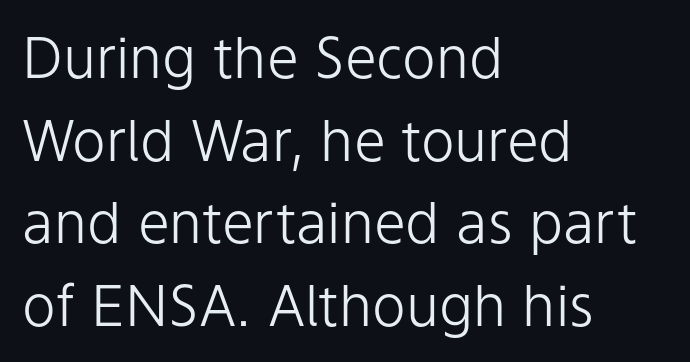
The image shows 57 px light sans-serif type, upright; set left-aligned, normal line spacing (1.45x), normal letter spacing, not underlined; low stroke contrast and a medium x-height.
